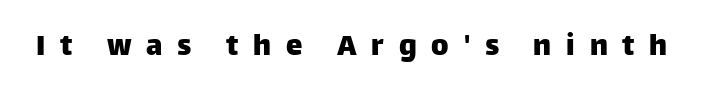
Nobody drew a line under any word here. Think of a printed novel: that variable character pitch is what you see here. This is the regular roman posture of the typeface. Spacing between characters has been opened up far beyond the box default.
